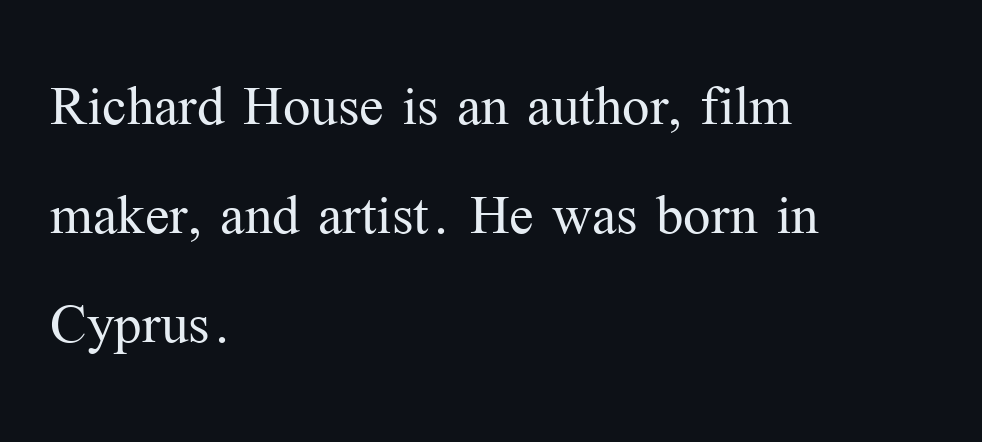
The image shows 73 px light serif type, upright; set left-aligned, normal line spacing (1.49x), normal letter spacing, not underlined; medium stroke contrast and a medium x-height.
